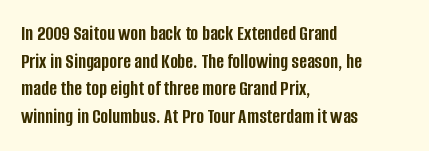
{"italic": "no", "bold": "yes", "underline": "no", "align": "left", "line_spacing": "normal", "line_spacing_ratio": 1.31, "letter_spacing": "normal", "letter_spacing_em": 0.0, "glyph_px": 21}
